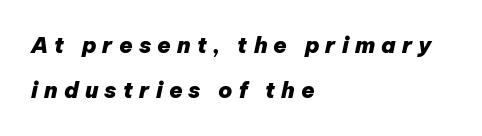
{"italic": "yes", "lean": "right", "slant_degrees": 12, "bold": "yes", "underline": "no", "align": "left", "line_spacing": "loose", "line_spacing_ratio": 2.06, "letter_spacing": "wide", "letter_spacing_em": 0.28, "glyph_px": 22}
